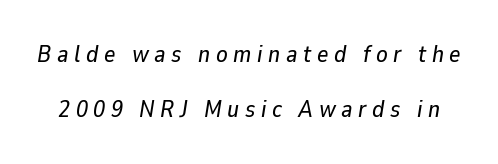
The line-height multiplier appears high, well above default. A typesetter would mark this as italic. This sample uses expanded letter spacing, leaving extra air between glyphs. Any mark beneath the type? The region is blank.
